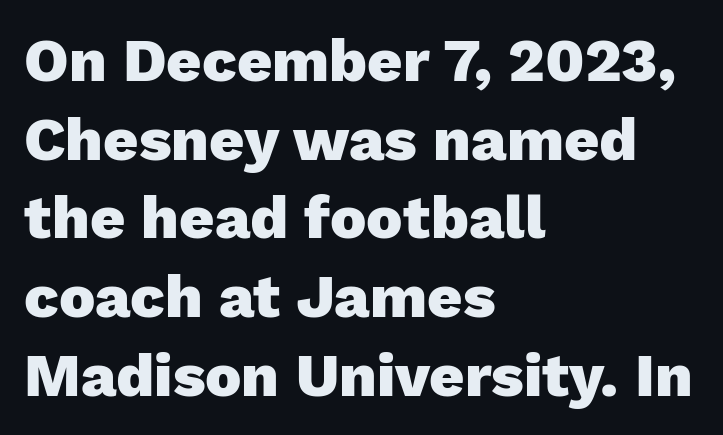
{"serif": "no", "italic": "no", "bold": "yes", "weight": "heavy", "width": "normal", "stroke_contrast": "low", "x_height": "medium", "monospaced": "no", "underline": "no", "align": "left", "line_spacing": "normal", "line_spacing_ratio": 1.29, "letter_spacing": "normal", "letter_spacing_em": 0.0, "glyph_px": 61}
